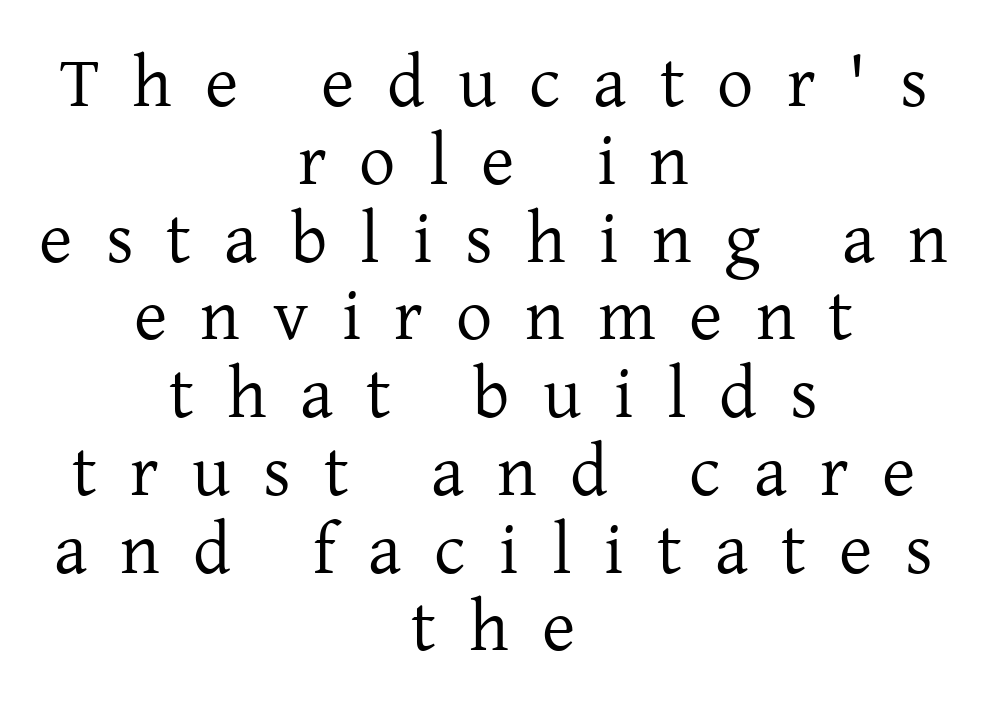
Tracking here is generous; glyphs stand well apart from one another. Type style note: has serifs. Is this a fixed-width face? No — the glyphs have proportional, varying widths. What's the leading like? Squeezed, with rows nearly overlapping.
